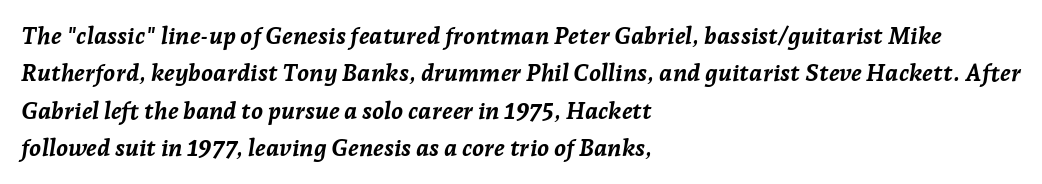
{"italic": "yes", "lean": "right", "slant_degrees": 7, "bold": "yes", "underline": "no", "align": "left", "line_spacing": "normal", "line_spacing_ratio": 1.56, "letter_spacing": "normal", "letter_spacing_em": 0.0, "glyph_px": 24}
